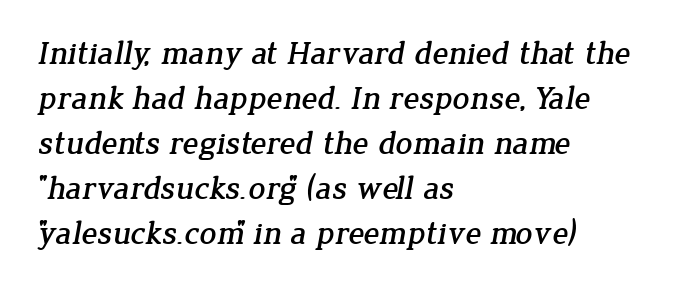
A normal amount of white space separates one row of letters from the next. No word sits above an underline. The passage shown is typed in a proportional face where columns would drift. I'd call this a serif setting — the letters wear small feet.
